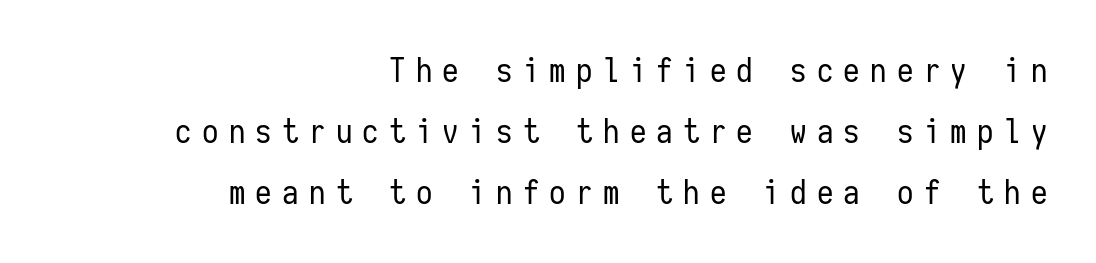
{"serif": "no", "italic": "no", "bold": "no", "weight": "regular", "width": "condensed", "stroke_contrast": "low", "x_height": "medium", "monospaced": "yes", "underline": "no", "align": "right", "line_spacing_ratio": 1.85, "letter_spacing": "wide", "letter_spacing_em": 0.31, "glyph_px": 33}
